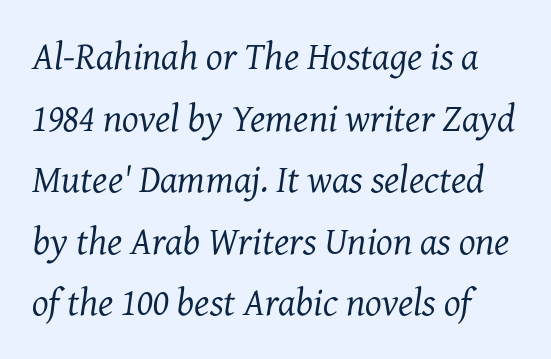
Rendered with sloped, italic letterforms. The rendering uses a moderate line-height, typical for paragraphs. Underlining? Definitely not there. What stands out about the letter spacing? Nothing — it is the standard amount. You could not count columns in this text — the font is proportionally spaced. Observe the serifs anchoring each vertical stroke in this sample.
